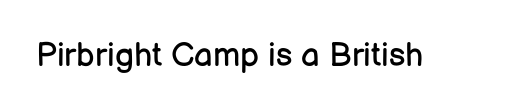
{"serif": "no", "italic": "no", "bold": "no", "weight": "regular", "width": "normal", "stroke_contrast": "low", "x_height": "medium", "monospaced": "no", "underline": "no", "letter_spacing": "normal", "letter_spacing_em": 0.0, "glyph_px": 33}
